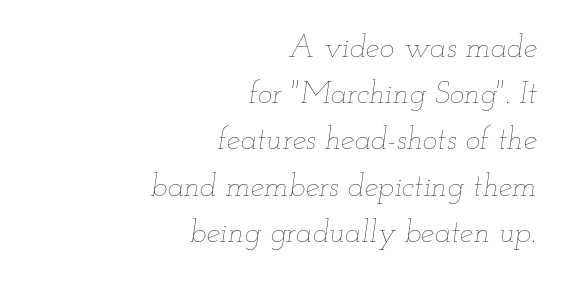
The rendering applies a slant to the glyphs. This sample keeps an unexceptional amount of space between lines. The strokes carry an ordinary text weight at most. These lines are rendered in a variable-pitch font. Standard letterfit; no display-style spreading of the glyphs. Words float on clear page, feet unadorned.
